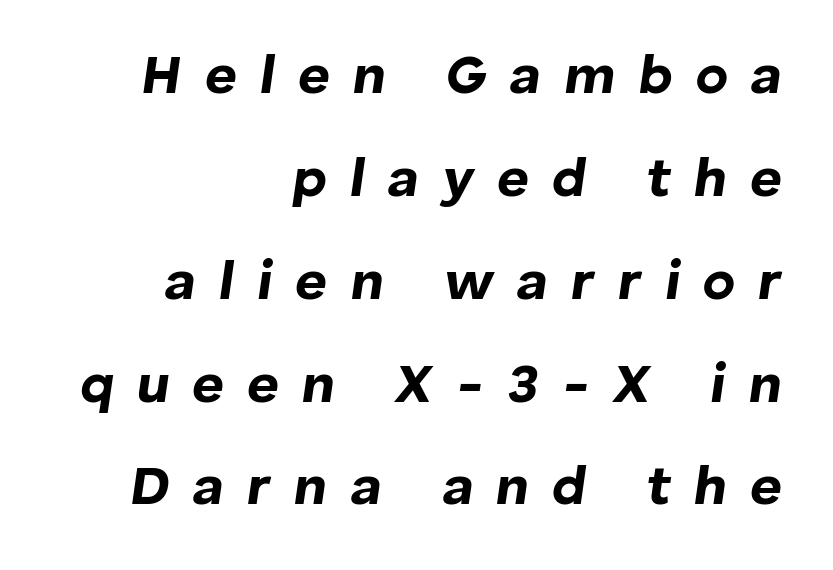
The rendering inserts visible extra space after every character. Spacing verdict: proportional, widths tailored to each character. The words here are not underlined. Stroke thickness is high; the sample reads as a true bold. Slanted lettering throughout. Visually the block forms a straight wall on the right and a jagged coastline on the left.
